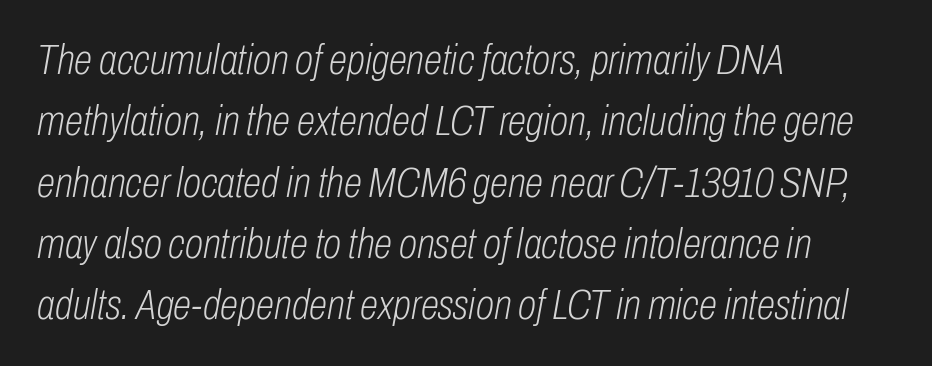
Think of a printed novel: that variable character pitch is what you see here. Line beginnings align vertically; line endings do not. This sample uses an oblique cut, with every glyph tilted off the vertical. The line texture is even and compact thanks to regular tracking.
